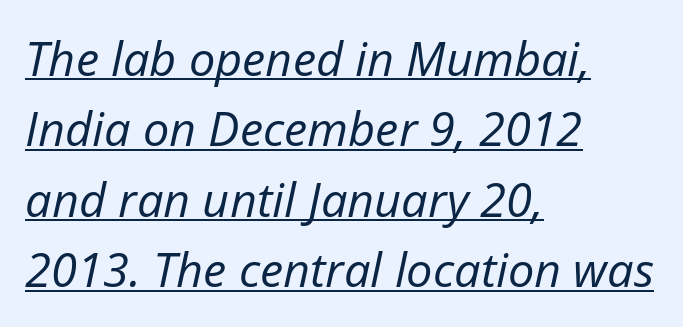
The image shows 47 px regular-weight type, italic (leaning right); set left-aligned, normal line spacing (1.5x), normal letter spacing, underlined; low stroke contrast and a medium x-height.
